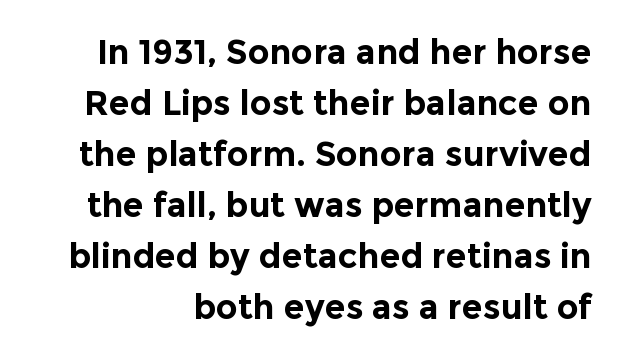
There is no visible air inserted between adjacent glyphs. A typesetter would call this proportional, since set widths differ per character. The vertical gap from one line to the next is medium. The strokes are fattened all the way to bold. Unmarked baselines from the first word to the last. Does the lettering tilt? It doesn't — this is upright.
